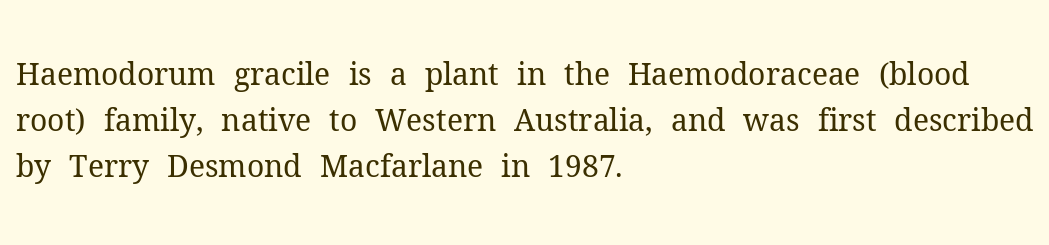
The image shows 30 px regular-weight serif type, upright; set left-aligned, normal line spacing (1.54x), normal letter spacing, not underlined; medium stroke contrast and a medium x-height.
